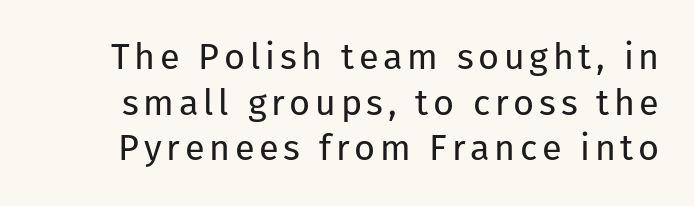
The rendering uses a moderate line-height, typical for paragraphs. This is not heavy type; no bold has been used. The letters advance in unequal steps, a hallmark of proportional type. Regarding serifs, this sample does without them. The lettering holds an erect, upright posture throughout. The string is rendered with underlining switched off.
